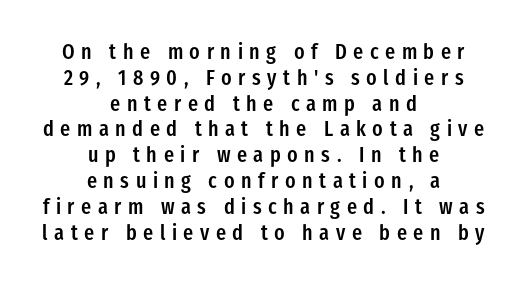
Q: Is the text bold? A: Semi-bold.
Q: Is the text italic (slanted)? A: No, it is upright.
Q: Is the text underlined? A: No.
Q: How is the paragraph aligned? A: Centered.
Q: Is the spacing between letters normal or unusually wide? A: Unusually wide.
